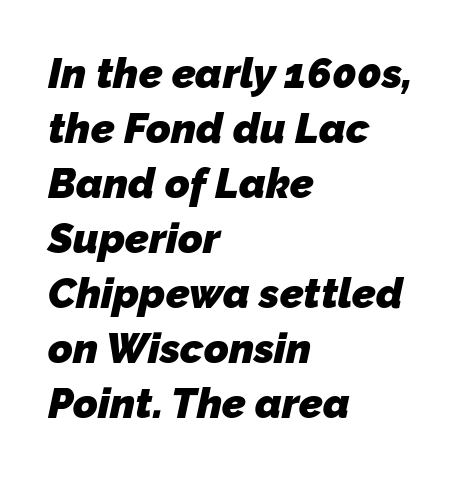
Q: Is the text bold? A: Yes.
Q: Is the typeface a serif or a sans-serif typeface? A: Sans-serif.
Q: Is the text underlined? A: No.
Q: How is the paragraph aligned? A: Left-aligned.
Q: Is the spacing between letters normal or unusually wide? A: Normal.
Q: Is the spacing between lines tight, normal or loose? A: Normal.
Q: Width (condensed, normal, or wide)? A: Normal.
Q: Stroke contrast? A: Low.
Q: x-height? A: Medium.
Q: Monospaced? A: No.
